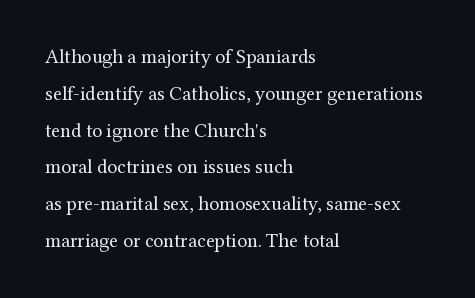
The image shows 20 px text type, upright; set left-aligned, line spacing 1.84x, normal letter spacing, not underlined.
